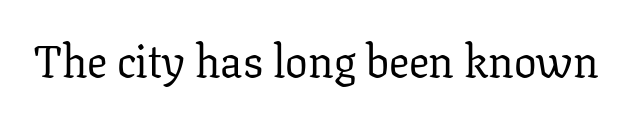
The rendering shows small feet on the letterforms — a serif design. You could not count columns in this text — the font is proportionally spaced. Underline: absent. This reads as an unemphasized weight, regular at the heaviest.
